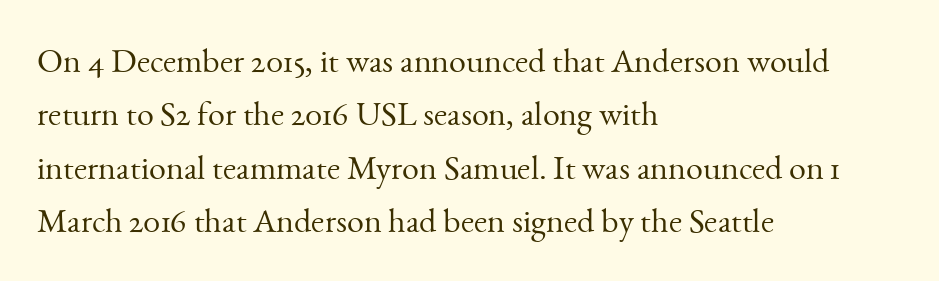
Q: Is the text bold? A: No.
Q: Is the text italic (slanted)? A: No, it is upright.
Q: Is the typeface a serif or a sans-serif typeface? A: Serif.
Q: Is the text underlined? A: No.
Q: How is the paragraph aligned? A: Left-aligned.
Q: Is the spacing between letters normal or unusually wide? A: Normal.
Q: Is the spacing between lines tight, normal or loose? A: Normal.
Q: Width (condensed, normal, or wide)? A: Normal.
Q: Stroke contrast? A: Medium.
Q: x-height? A: Small.
Q: Monospaced? A: No.
